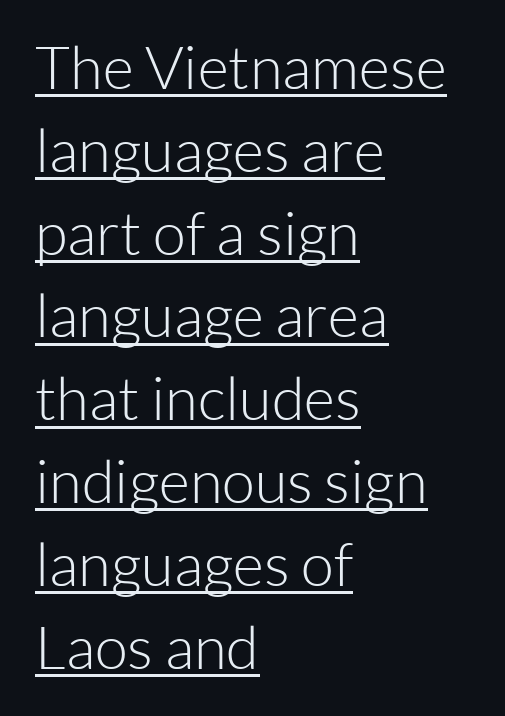
The image shows 60 px light sans-serif type, upright; set left-aligned, normal line spacing (1.38x), normal letter spacing, underlined; low stroke contrast and a medium x-height.
